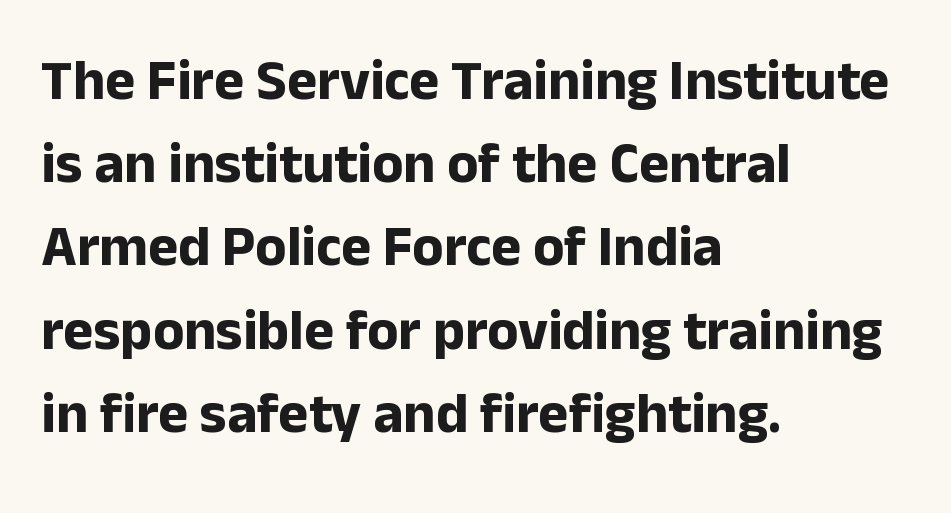
The image shows 57 px bold sans-serif type, upright; set left-aligned, normal line spacing (1.46x), normal letter spacing, not underlined; low stroke contrast and a medium x-height.
